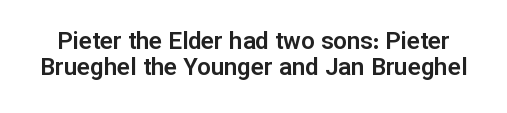
{"italic": "no", "underline": "no", "line_spacing": "tight", "line_spacing_ratio": 1.07, "letter_spacing": "normal", "letter_spacing_em": 0.0, "glyph_px": 24}
